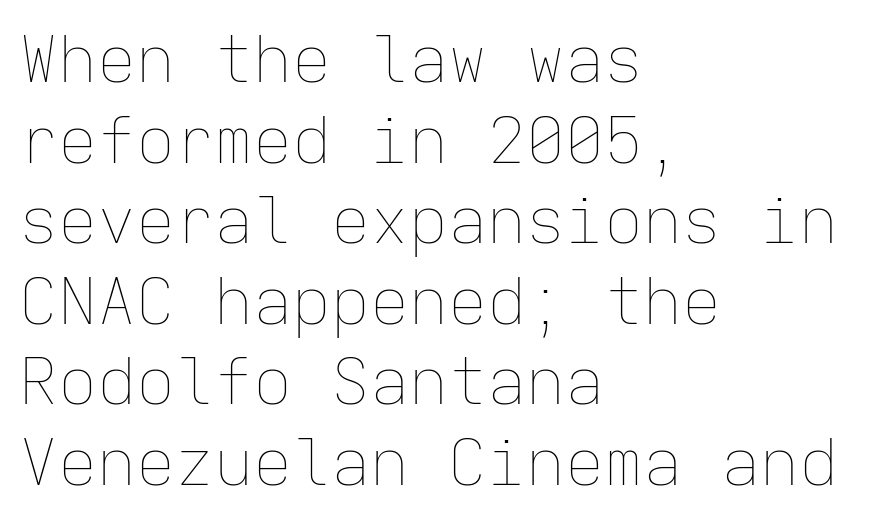
Q: Is the text bold? A: No.
Q: Is the text italic (slanted)? A: No, it is upright.
Q: Is the text underlined? A: No.
Q: How is the paragraph aligned? A: Left-aligned.
Q: Is the spacing between letters normal or unusually wide? A: Normal.
Q: Width (condensed, normal, or wide)? A: Normal.
Q: Stroke contrast? A: Low.
Q: x-height? A: Medium.
Q: Monospaced? A: Yes.
